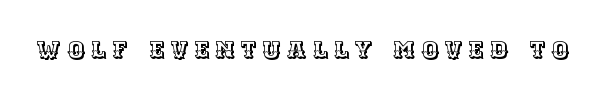
{"italic": "no", "underline": "no", "letter_spacing": "wide", "letter_spacing_em": 0.25, "glyph_px": 24}
